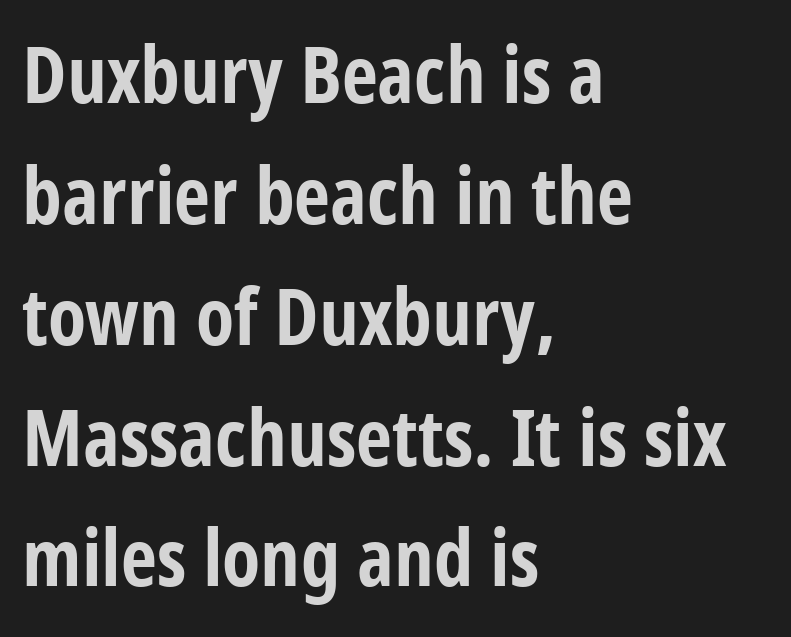
Q: Is the text bold? A: Yes.
Q: Is the text italic (slanted)? A: No, it is upright.
Q: Is the typeface a serif or a sans-serif typeface? A: Sans-serif.
Q: Is the text underlined? A: No.
Q: How is the paragraph aligned? A: Left-aligned.
Q: Is the spacing between letters normal or unusually wide? A: Normal.
Q: Is the spacing between lines tight, normal or loose? A: Normal.
Q: Width (condensed, normal, or wide)? A: Condensed.
Q: Stroke contrast? A: Low.
Q: x-height? A: Medium.
Q: Monospaced? A: No.
